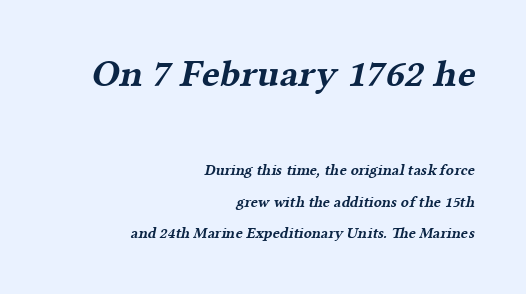
Q: Is the text bold? A: Yes.
Q: Is the typeface a serif or a sans-serif typeface? A: Serif.
Q: Is the text underlined? A: No.
Q: How is the paragraph aligned? A: Right-aligned.
Q: Is the spacing between letters normal or unusually wide? A: Normal.
Q: Is the spacing between lines tight, normal or loose? A: Loose.
Q: Which block of text is set in a larger size, the first (top) or the second (bottom)? A: The first (top) one.
Q: Width (condensed, normal, or wide)? A: Wide.
Q: Stroke contrast? A: Medium.
Q: x-height? A: Medium.
Q: Monospaced? A: No.
